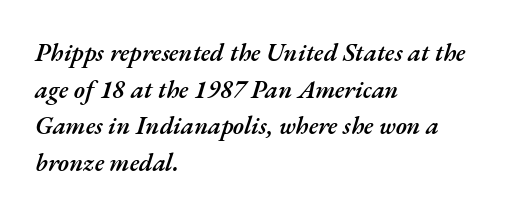
Q: Is the text bold? A: Semi-bold.
Q: Is the text italic (slanted)? A: Yes, it leans right by about 17 degrees.
Q: Is the text underlined? A: No.
Q: How is the paragraph aligned? A: Left-aligned.
Q: Is the spacing between letters normal or unusually wide? A: Normal.
Q: Is the spacing between lines tight, normal or loose? A: Normal.
